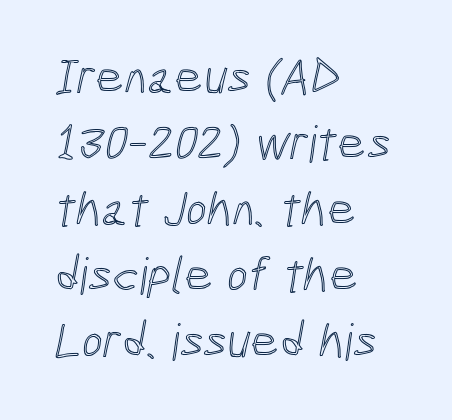
The image shows 50 px condensed type; set left-aligned, normal line spacing (1.32x), normal letter spacing, not underlined; a medium x-height.
